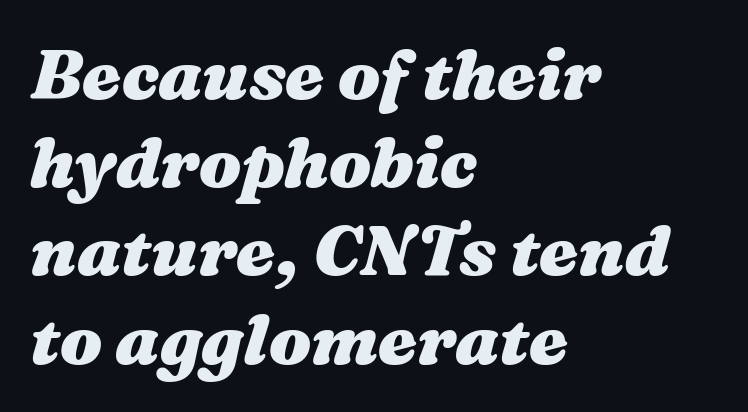
The image shows 70 px heavy, wide type, italic (leaning right); set left-aligned, normal line spacing (1.26x), normal letter spacing, not underlined; medium stroke contrast and a medium x-height.
